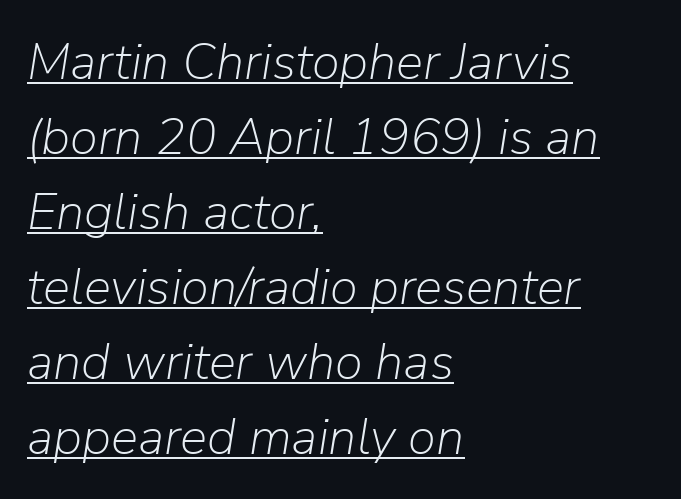
Slant detected: the letters are inclined. The letters sit at their default tracking, neither squeezed nor spread. Visually the block forms a straight wall on the left and a jagged coastline on the right. In designer terms, the underline attribute is active on this setting.
